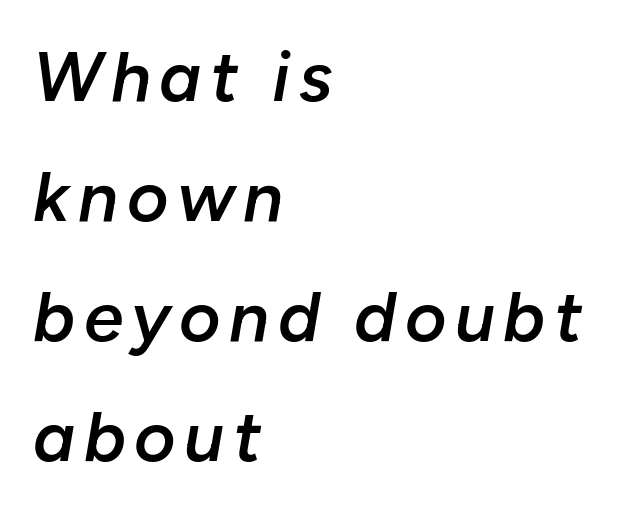
The image shows 71 px semibold type, italic (leaning right); set left-aligned, normal line spacing (1.69x), not underlined; low stroke contrast and a medium x-height.
